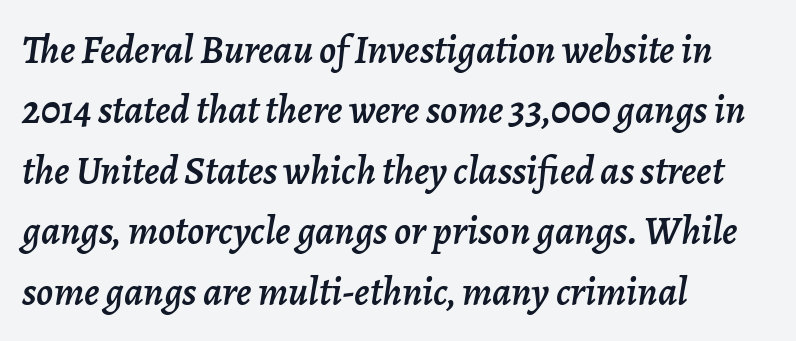
Q: Is the text italic (slanted)? A: Yes, it leans right by about 7 degrees.
Q: Is the text underlined? A: No.
Q: How is the paragraph aligned? A: Left-aligned.
Q: Is the spacing between letters normal or unusually wide? A: Normal.
Q: Is the spacing between lines tight, normal or loose? A: Normal.
Q: Width (condensed, normal, or wide)? A: Normal.
Q: Stroke contrast? A: Low.
Q: x-height? A: Medium.
Q: Monospaced? A: No.
